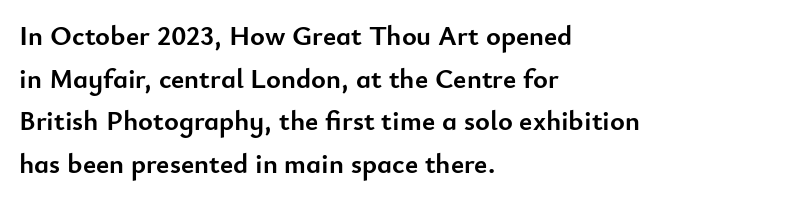
Q: Is the text bold? A: Yes.
Q: Is the text italic (slanted)? A: No, it is upright.
Q: Is the typeface a serif or a sans-serif typeface? A: Sans-serif.
Q: Is the text underlined? A: No.
Q: How is the paragraph aligned? A: Left-aligned.
Q: Is the spacing between letters normal or unusually wide? A: Normal.
Q: Is the spacing between lines tight, normal or loose? A: Normal.
Q: Width (condensed, normal, or wide)? A: Normal.
Q: Stroke contrast? A: Low.
Q: x-height? A: Small.
Q: Monospaced? A: No.
